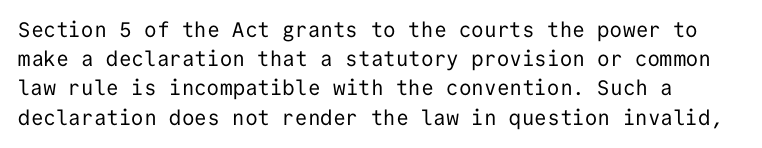
Bold? No — there's no thickening of the strokes. Glyph-to-glyph distance matches everyday printed text. Descenders are the only things crossing below the line. This sample uses an upright cut, with every glyph sitting square on the baseline. Students, observe: this is what conventionally led text looks like.
